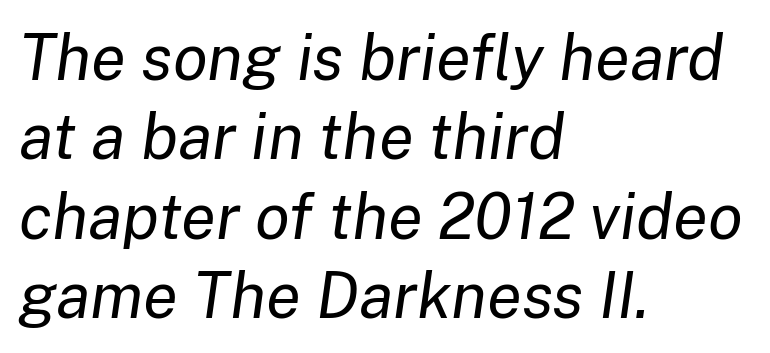
Looks like regular typesetting: each glyph gets only the width it needs. This rendering uses left alignment, leaving the right contour irregular. Honestly, the letter spacing is just normal — you wouldn't notice it. The letterforms sit at book weight or below.
